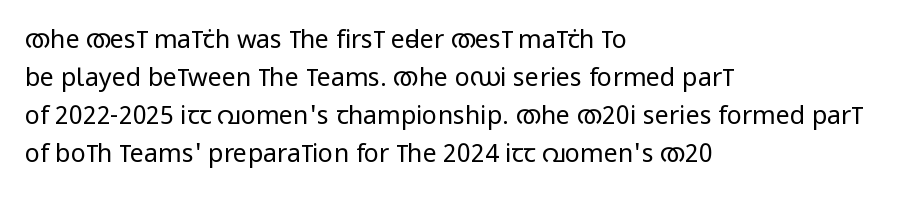
The font's upright variant was chosen for this text. The specimen omits any rule beneath the text block's lines. All the whitespace from short lines collects on the right. Tracking here is standard; glyphs follow each other at the usual distance.
